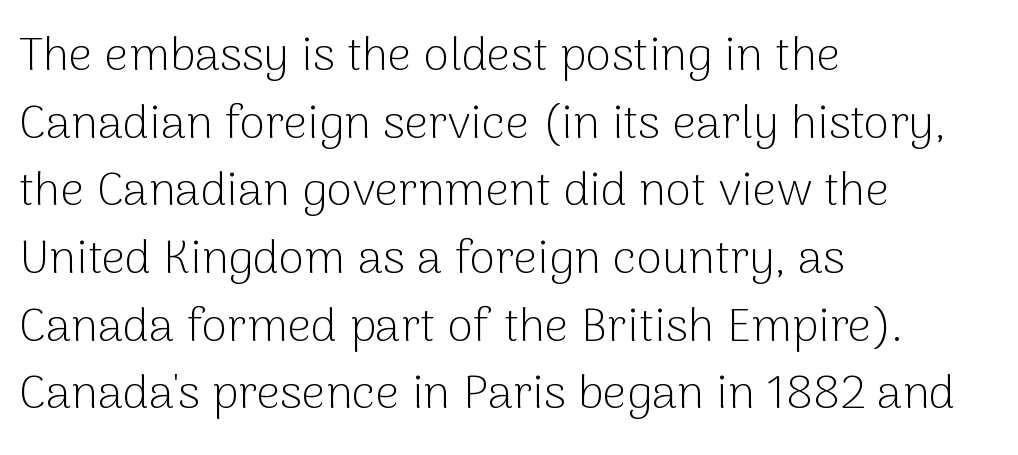
Q: Is the text bold? A: No.
Q: Is the text italic (slanted)? A: No, it is upright.
Q: Is the typeface a serif or a sans-serif typeface? A: Sans-serif.
Q: Is the text underlined? A: No.
Q: How is the paragraph aligned? A: Left-aligned.
Q: Is the spacing between letters normal or unusually wide? A: Normal.
Q: Is the spacing between lines tight, normal or loose? A: Normal.
Q: Width (condensed, normal, or wide)? A: Normal.
Q: Stroke contrast? A: Low.
Q: x-height? A: Medium.
Q: Monospaced? A: No.
